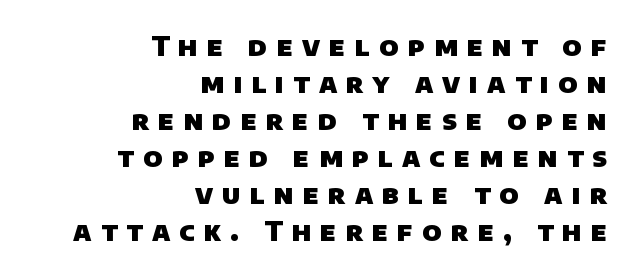
Look at the tracking — it's clearly loosened, letters drifting apart. The rendering anchors every line to the right-hand side. Plenty of ink on the page — the face is bold. A clean baseline with only descenders dipping below it.
